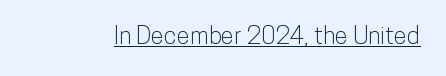
{"italic": "no", "underline": "yes", "letter_spacing": "normal", "letter_spacing_em": 0.0, "glyph_px": 24}
